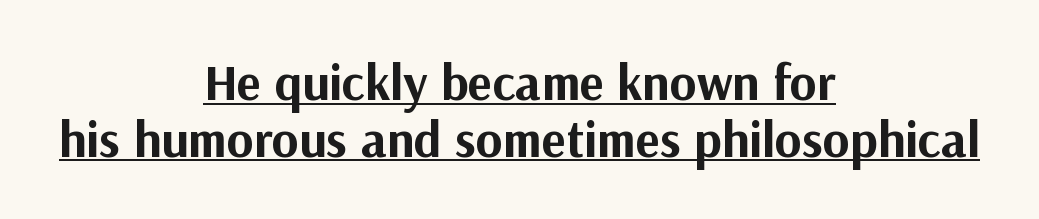
Check the space under the baseline: a stroke is drawn there. Stroke terminals: plain, sans-serif. These lines carry a lot of weight — the face is fully bold. Horizontally, the lines are justified to the midpoint only. Vertical spacing — tight.
